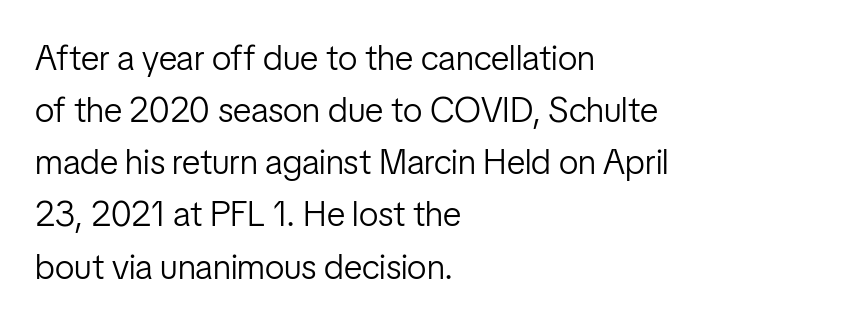
Q: Is the text bold? A: No.
Q: Is the text italic (slanted)? A: No, it is upright.
Q: Is the typeface a serif or a sans-serif typeface? A: Sans-serif.
Q: Is the text underlined? A: No.
Q: How is the paragraph aligned? A: Left-aligned.
Q: Is the spacing between letters normal or unusually wide? A: Normal.
Q: Is the spacing between lines tight, normal or loose? A: Normal.
Q: Width (condensed, normal, or wide)? A: Condensed.
Q: Stroke contrast? A: Low.
Q: x-height? A: Medium.
Q: Monospaced? A: No.
